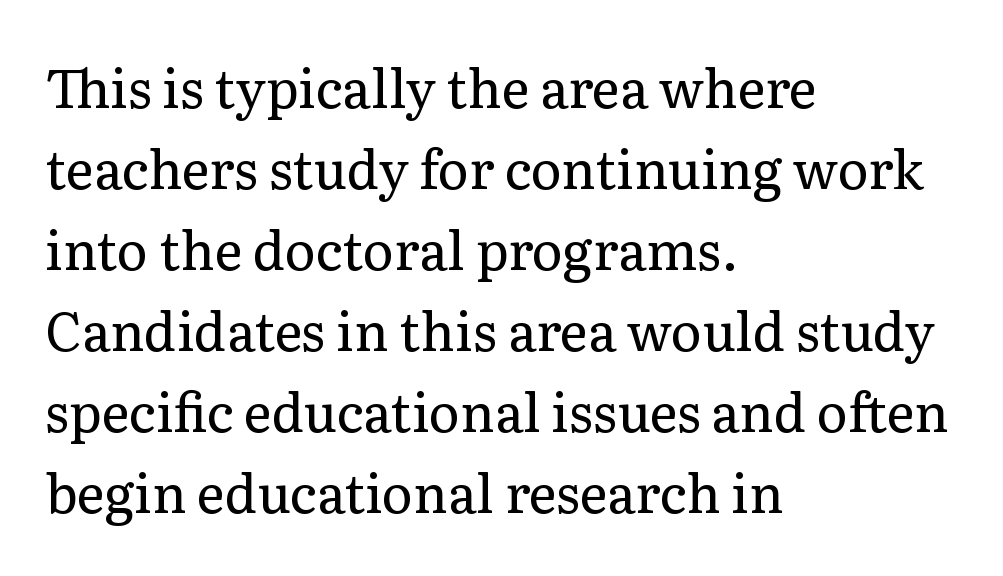
Q: Is the text bold? A: No.
Q: Is the text italic (slanted)? A: No, it is upright.
Q: Is the typeface a serif or a sans-serif typeface? A: Serif.
Q: Is the text underlined? A: No.
Q: How is the paragraph aligned? A: Left-aligned.
Q: Is the spacing between letters normal or unusually wide? A: Normal.
Q: Is the spacing between lines tight, normal or loose? A: Normal.
Q: Width (condensed, normal, or wide)? A: Normal.
Q: Stroke contrast? A: Low.
Q: x-height? A: Medium.
Q: Monospaced? A: No.
